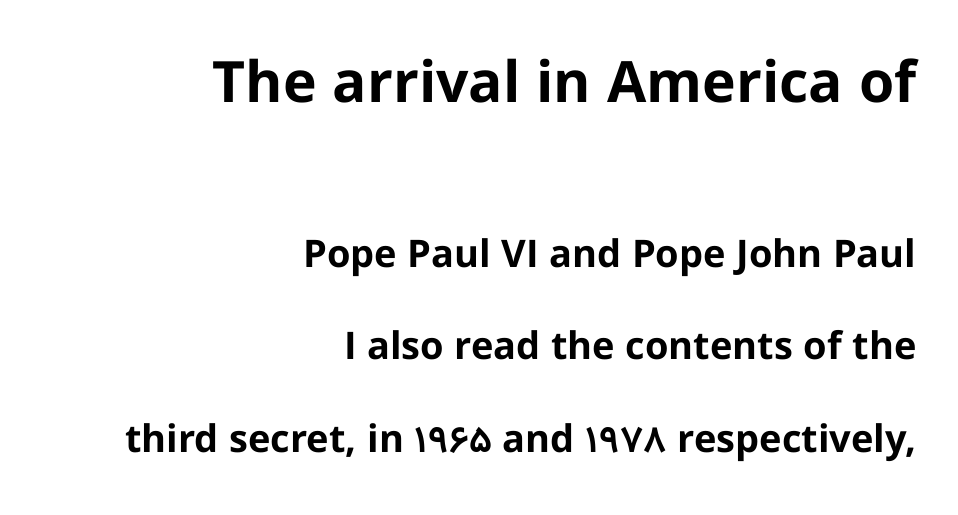
Q: Is the text bold? A: Yes.
Q: Is the text italic (slanted)? A: No, it is upright.
Q: Is the typeface a serif or a sans-serif typeface? A: Sans-serif.
Q: Is the text underlined? A: No.
Q: How is the paragraph aligned? A: Right-aligned.
Q: Is the spacing between letters normal or unusually wide? A: Normal.
Q: Is the spacing between lines tight, normal or loose? A: Loose.
Q: Which block of text is set in a larger size, the first (top) or the second (bottom)? A: The first (top) one.
Q: Width (condensed, normal, or wide)? A: Normal.
Q: Stroke contrast? A: Low.
Q: x-height? A: Medium.
Q: Monospaced? A: No.
